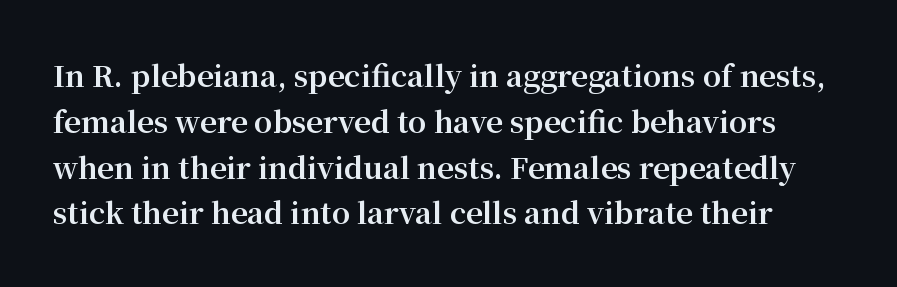
Q: Is the text bold? A: Yes.
Q: Is the text italic (slanted)? A: No, it is upright.
Q: Is the typeface a serif or a sans-serif typeface? A: Serif.
Q: Is the text underlined? A: No.
Q: Is the spacing between letters normal or unusually wide? A: Normal.
Q: Is the spacing between lines tight, normal or loose? A: Normal.
Q: Width (condensed, normal, or wide)? A: Normal.
Q: Stroke contrast? A: Medium.
Q: x-height? A: Medium.
Q: Monospaced? A: No.
